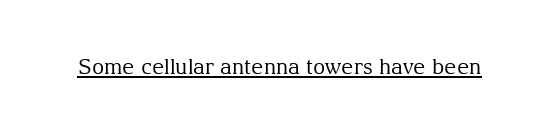
Italic: no, the glyphs are upright roman. You can see a thin bar hugging the bottom of the glyphs. Nothing heavy about these letters — not bold at all. Look at the tracking — it's just the regular setting, nothing added.
